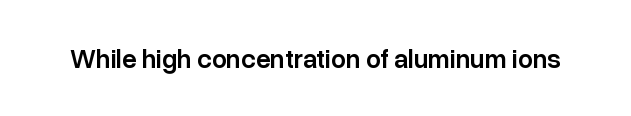
{"italic": "no", "bold": "semi", "underline": "no", "letter_spacing": "normal", "letter_spacing_em": 0.0, "glyph_px": 26}
